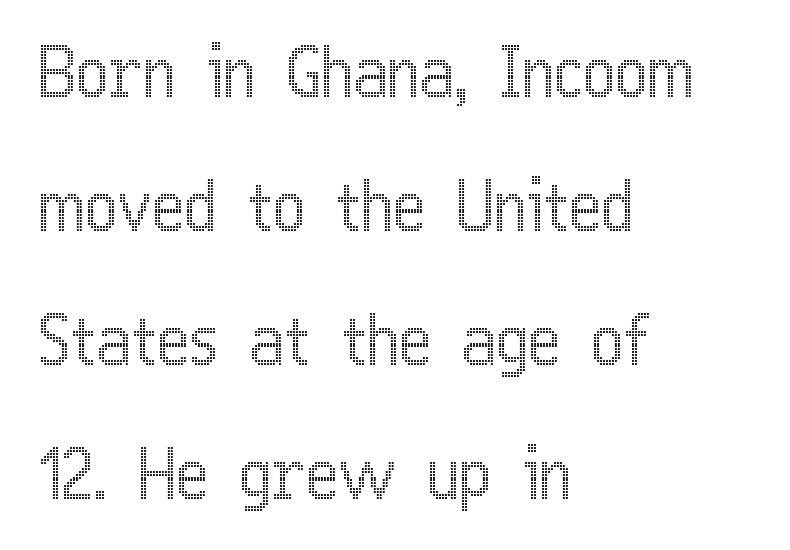
{"italic": "no", "width": "condensed", "x_height": "medium", "monospaced": "no", "underline": "no", "align": "left", "line_spacing": "loose", "line_spacing_ratio": 1.94, "letter_spacing": "normal", "letter_spacing_em": 0.0, "glyph_px": 69}
